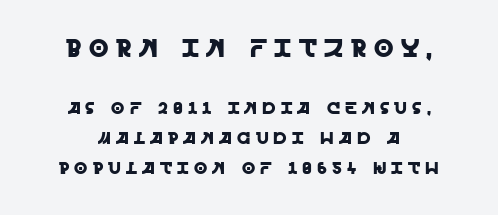
The image shows 25 px text type, upright; set line spacing 1.74x, unusually wide letter spacing (+0.3 em), not underlined; the first (top) block is 1.47x larger.
